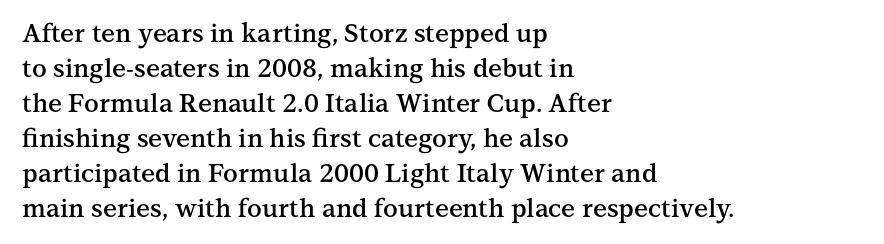
Q: Is the text bold? A: Semi-bold.
Q: Is the text italic (slanted)? A: No, it is upright.
Q: Is the text underlined? A: No.
Q: How is the paragraph aligned? A: Left-aligned.
Q: Is the spacing between letters normal or unusually wide? A: Normal.
Q: Is the spacing between lines tight, normal or loose? A: Normal.
